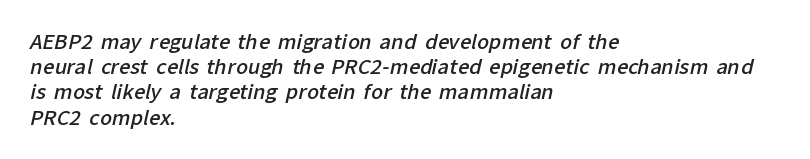
The image shows 20 px text type; set left-aligned, normal line spacing (1.26x), normal letter spacing, not underlined.
